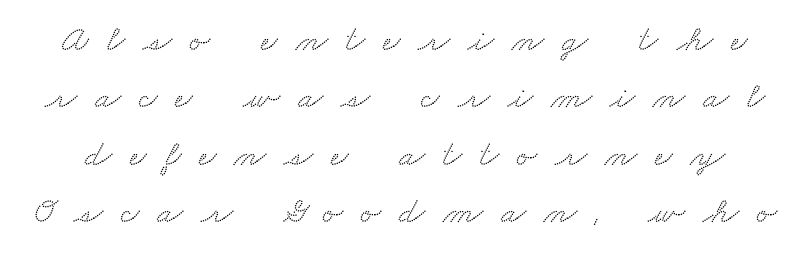
{"serif": "yes", "width": "wide", "stroke_contrast": "medium", "x_height": "small", "monospaced": "no", "underline": "no", "line_spacing": "normal", "line_spacing_ratio": 1.55, "letter_spacing": "wide", "letter_spacing_em": 0.49, "glyph_px": 37}
